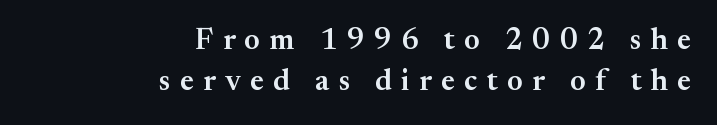
Q: Is the text bold? A: Semi-bold.
Q: Is the text italic (slanted)? A: No, it is upright.
Q: Is the typeface a serif or a sans-serif typeface? A: Serif.
Q: Is the text underlined? A: No.
Q: How is the paragraph aligned? A: Right-aligned.
Q: Is the spacing between letters normal or unusually wide? A: Unusually wide.
Q: Is the spacing between lines tight, normal or loose? A: Normal.
Q: Width (condensed, normal, or wide)? A: Normal.
Q: Stroke contrast? A: Medium.
Q: x-height? A: Small.
Q: Monospaced? A: No.
